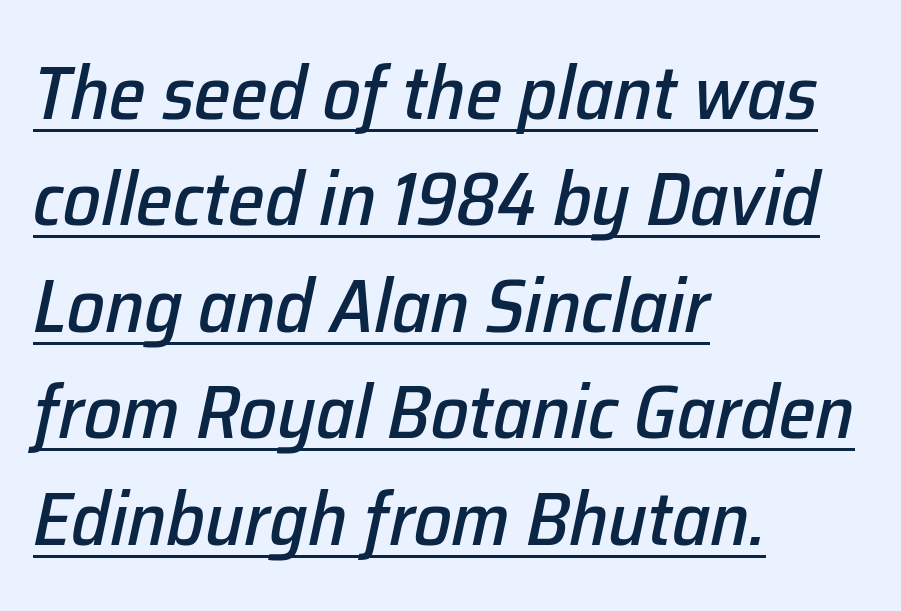
The image shows 75 px text type, italic (leaning right); set left-aligned, normal line spacing (1.42x), normal letter spacing, underlined; low stroke contrast and a medium x-height.
